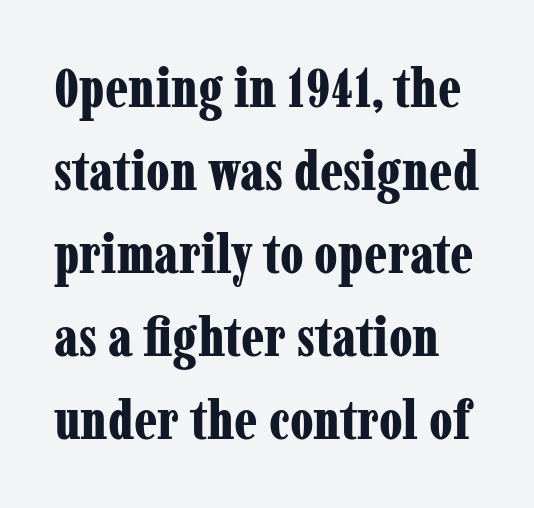
Q: Is the text bold? A: Yes.
Q: Is the text italic (slanted)? A: No, it is upright.
Q: Is the typeface a serif or a sans-serif typeface? A: Serif.
Q: Is the text underlined? A: No.
Q: Is the spacing between letters normal or unusually wide? A: Normal.
Q: Is the spacing between lines tight, normal or loose? A: Normal.
Q: Width (condensed, normal, or wide)? A: Condensed.
Q: Stroke contrast? A: Low.
Q: x-height? A: Medium.
Q: Monospaced? A: No.
